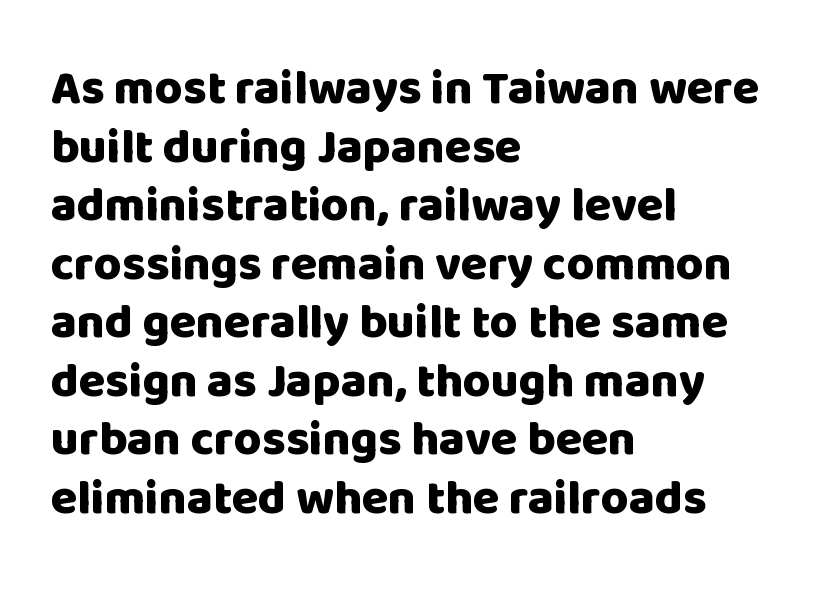
Note: no serifs on the glyphs. Posture: vertical. Look at the tracking — it's just the regular setting, nothing added. The typesetting leans heavy: a genuine bold. Caption: multi-line text, flush left, ragged right.
